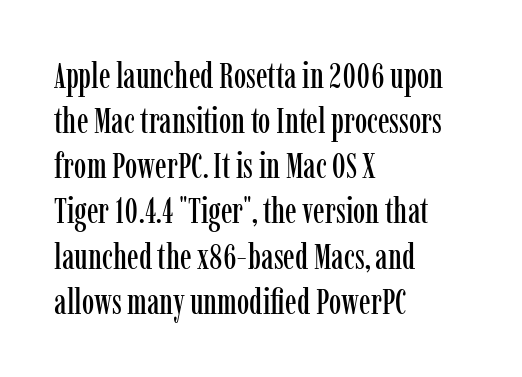
{"serif": "yes", "italic": "no", "width": "condensed", "stroke_contrast": "low", "x_height": "medium", "monospaced": "no", "underline": "no", "align": "left", "line_spacing": "normal", "line_spacing_ratio": 1.29, "letter_spacing": "normal", "letter_spacing_em": 0.0, "glyph_px": 35}
